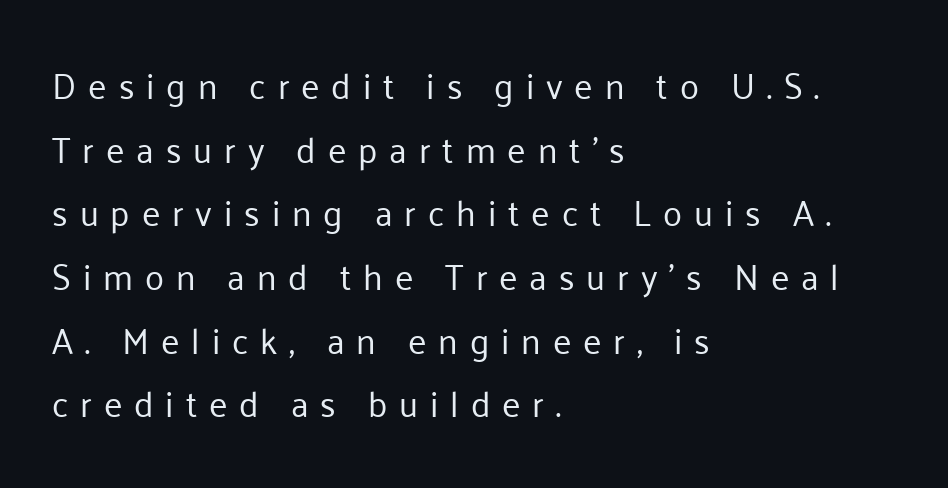
Q: Is the text bold? A: No.
Q: Is the text italic (slanted)? A: No, it is upright.
Q: Is the typeface a serif or a sans-serif typeface? A: Sans-serif.
Q: Is the text underlined? A: No.
Q: How is the paragraph aligned? A: Left-aligned.
Q: Is the spacing between letters normal or unusually wide? A: Unusually wide.
Q: Width (condensed, normal, or wide)? A: Normal.
Q: Stroke contrast? A: Low.
Q: x-height? A: Medium.
Q: Monospaced? A: No.
